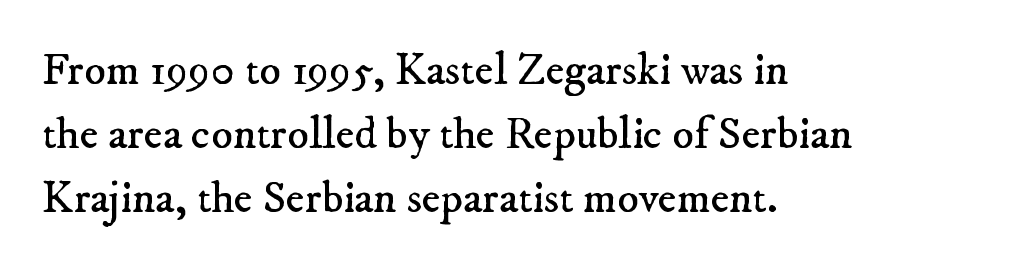
{"serif": "yes", "bold": "no", "weight": "regular", "width": "normal", "stroke_contrast": "low", "x_height": "small", "monospaced": "no", "underline": "no", "align": "left", "line_spacing": "normal", "line_spacing_ratio": 1.42, "letter_spacing": "normal", "letter_spacing_em": 0.0, "glyph_px": 45}
